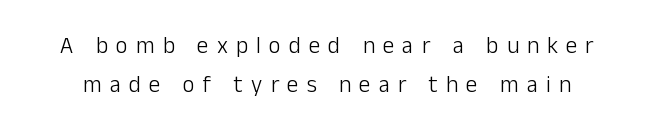
{"italic": "no", "bold": "no", "underline": "no", "line_spacing": "normal", "line_spacing_ratio": 1.7, "letter_spacing": "wide", "letter_spacing_em": 0.35, "glyph_px": 23}
